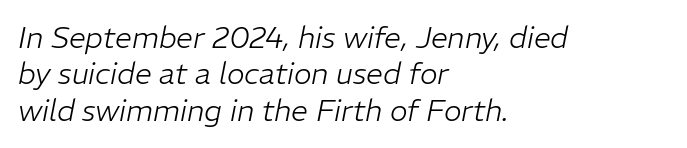
It's the slanting kind of type. Just letters on the line, the space beneath them empty. Tracking here is standard; glyphs follow each other at the usual distance. Counters stay open thanks to moderate or lighter strokes. Left-aligned paragraph, ragged on the right.
